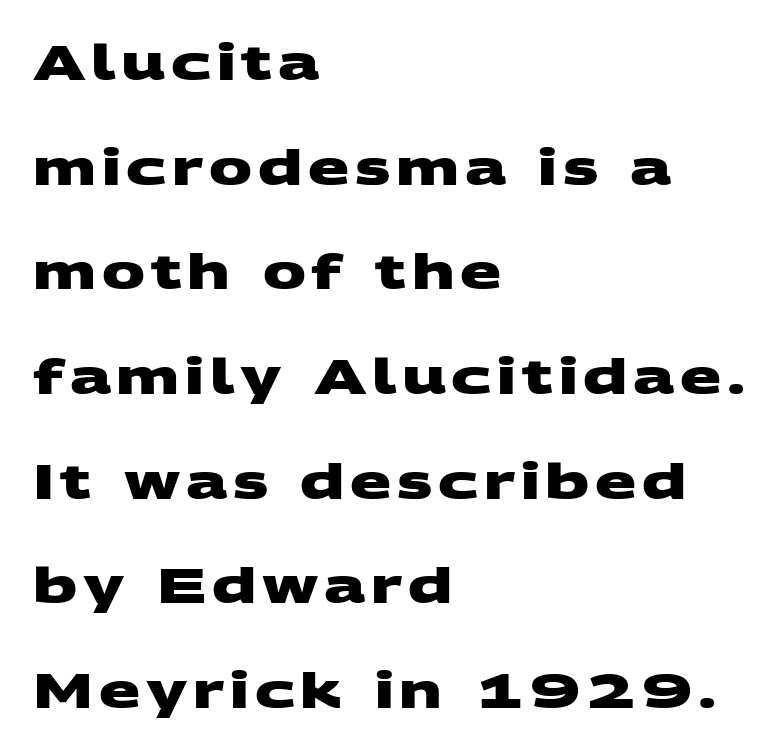
Q: Is the text bold? A: Yes.
Q: Is the typeface a serif or a sans-serif typeface? A: Sans-serif.
Q: Is the text underlined? A: No.
Q: How is the paragraph aligned? A: Left-aligned.
Q: Is the spacing between lines tight, normal or loose? A: Loose.
Q: Width (condensed, normal, or wide)? A: Wide.
Q: Stroke contrast? A: Medium.
Q: x-height? A: Large.
Q: Monospaced? A: No.
